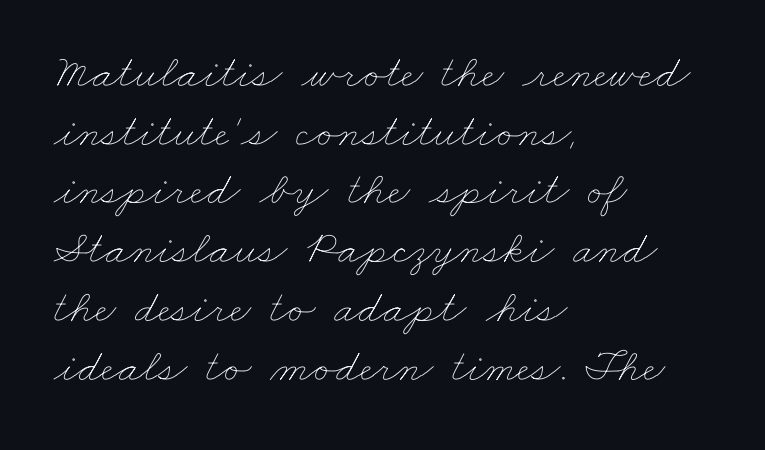
Q: Is the text bold? A: No.
Q: Is the text underlined? A: No.
Q: How is the paragraph aligned? A: Left-aligned.
Q: Is the spacing between letters normal or unusually wide? A: Normal.
Q: Is the spacing between lines tight, normal or loose? A: Normal.
Q: Width (condensed, normal, or wide)? A: Wide.
Q: Stroke contrast? A: Low.
Q: x-height? A: Small.
Q: Monospaced? A: No.
